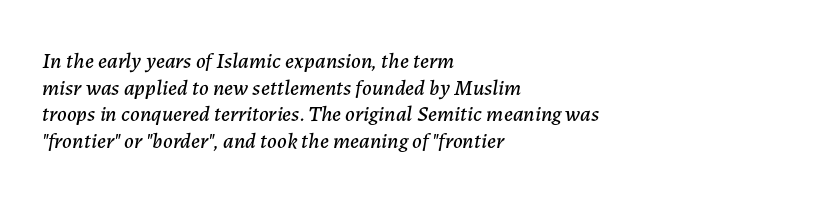
{"italic": "yes", "lean": "right", "slant_degrees": 7, "underline": "no", "align": "left", "line_spacing_ratio": 1.21, "letter_spacing": "normal", "letter_spacing_em": 0.0, "glyph_px": 22}
